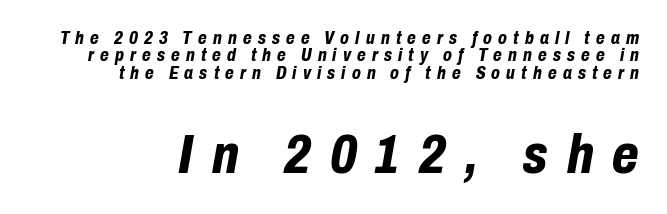
The image shows 55 px bold, condensed type, italic (leaning right); set tight line spacing (0.97x), unusually wide letter spacing (+0.34 em), not underlined; the second (bottom) block is 3.06x larger; low stroke contrast and a medium x-height.
